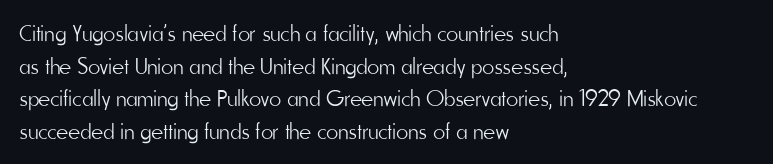
Q: Is the text bold? A: No.
Q: Is the text italic (slanted)? A: No, it is upright.
Q: Is the text underlined? A: No.
Q: How is the paragraph aligned? A: Left-aligned.
Q: Is the spacing between letters normal or unusually wide? A: Normal.
Q: Is the spacing between lines tight, normal or loose? A: Normal.
